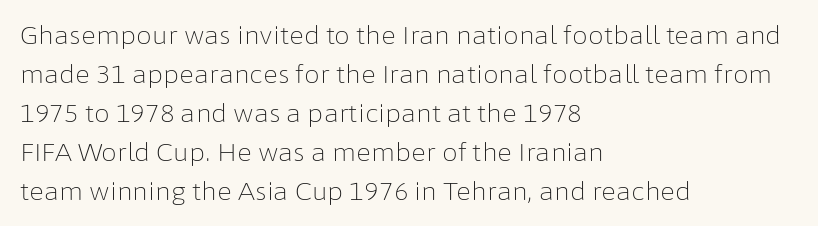
The space between consecutive lines is moderate. In terms of letterspacing, this is plain default setting. This rendering features lettering with no underline. Is the stroke heavy? The answer is a plain regular-or-lighter.
